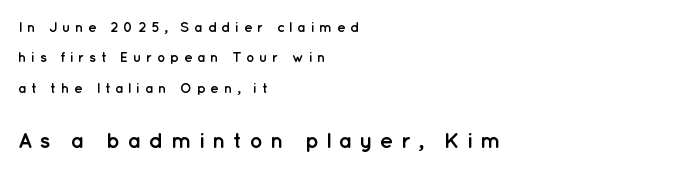
Q: Is the text bold? A: Yes.
Q: Is the text italic (slanted)? A: No, it is upright.
Q: Is the text underlined? A: No.
Q: How is the paragraph aligned? A: Left-aligned.
Q: Is the spacing between letters normal or unusually wide? A: Unusually wide.
Q: Is the spacing between lines tight, normal or loose? A: Loose.
Q: Which block of text is set in a larger size, the first (top) or the second (bottom)? A: The second (bottom) one.
